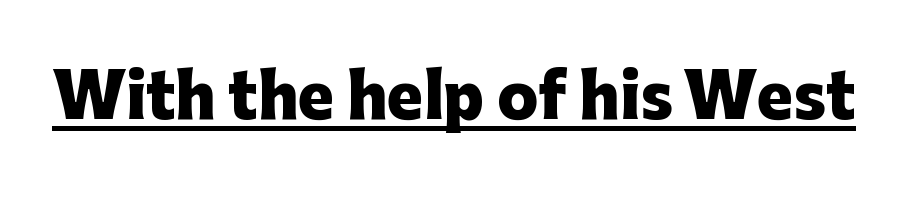
{"serif": "no", "italic": "no", "bold": "yes", "weight": "heavy", "width": "normal", "stroke_contrast": "low", "x_height": "medium", "monospaced": "no", "underline": "yes", "letter_spacing": "normal", "letter_spacing_em": 0.0, "glyph_px": 60}
